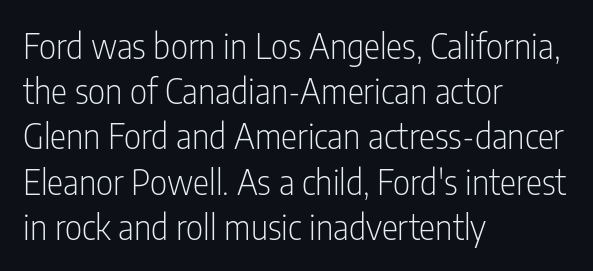
Q: Is the text bold? A: No.
Q: Is the text italic (slanted)? A: No, it is upright.
Q: Is the typeface a serif or a sans-serif typeface? A: Sans-serif.
Q: Is the text underlined? A: No.
Q: How is the paragraph aligned? A: Left-aligned.
Q: Is the spacing between letters normal or unusually wide? A: Normal.
Q: Is the spacing between lines tight, normal or loose? A: Normal.
Q: Width (condensed, normal, or wide)? A: Condensed.
Q: Stroke contrast? A: Low.
Q: x-height? A: Medium.
Q: Monospaced? A: No.
